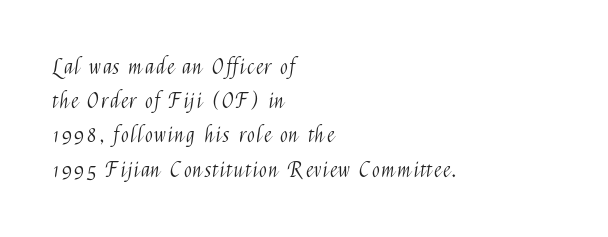
{"bold": "no", "underline": "no", "align": "left", "line_spacing": "normal", "line_spacing_ratio": 1.63, "glyph_px": 21}
